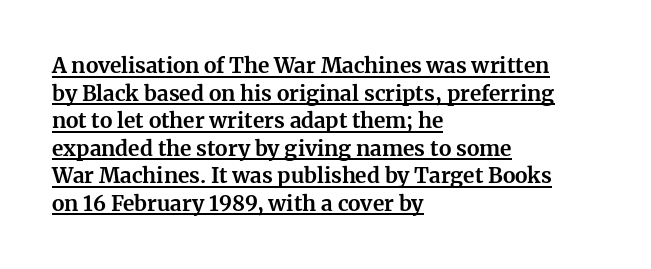
If you drew a line through each stem, it would be perfectly vertical. The specimen includes a rule beneath the text block's lines. Thick stems and heavy bowls — unmistakably bold. Typeset ragged right — the left edge is the straight one. The lines sit at an ordinary, default distance from one another. A typesetter would call this zero additional tracking.
